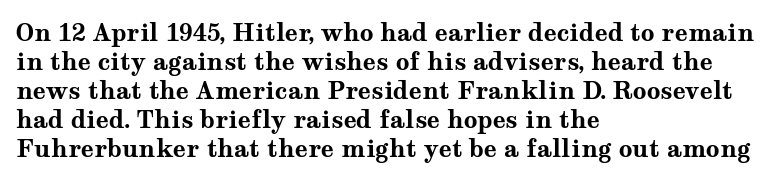
{"italic": "no", "bold": "yes", "underline": "no", "align": "left", "line_spacing_ratio": 1.21, "letter_spacing": "normal", "letter_spacing_em": 0.0, "glyph_px": 24}
